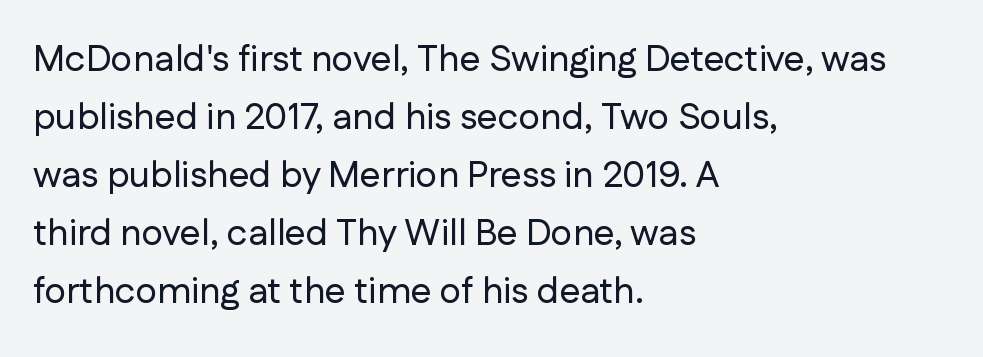
Students, observe: this is what conventionally led text looks like. Regarding serifs, this sample does without them. Each line starts at the same left margin while the right side varies. Just letters on the line, the space beneath them empty.
